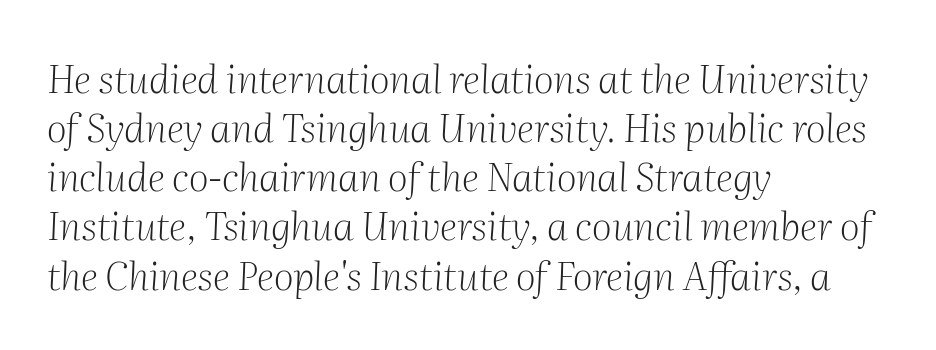
Q: Is the text bold? A: No.
Q: Is the text italic (slanted)? A: Yes, it leans right by about 2 degrees.
Q: Is the typeface a serif or a sans-serif typeface? A: Serif.
Q: Is the text underlined? A: No.
Q: How is the paragraph aligned? A: Left-aligned.
Q: Is the spacing between letters normal or unusually wide? A: Normal.
Q: Is the spacing between lines tight, normal or loose? A: Normal.
Q: Width (condensed, normal, or wide)? A: Normal.
Q: Stroke contrast? A: Medium.
Q: x-height? A: Medium.
Q: Monospaced? A: No.
